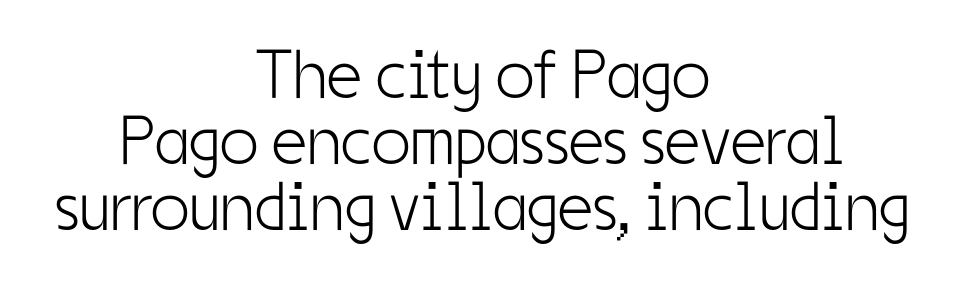
If you measured baseline to baseline, you'd find a short distance. What stands out about the letter spacing? Nothing — it is the standard amount. Style check: upright. The type family on display is of the sans-serif kind.
